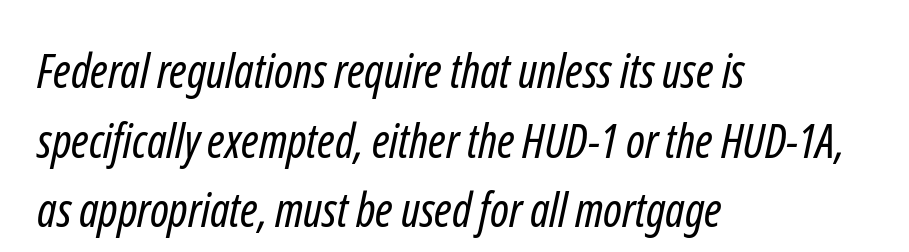
{"serif": "no", "bold": "no", "weight": "regular", "width": "condensed", "stroke_contrast": "low", "x_height": "medium", "monospaced": "no", "underline": "no", "align": "left", "line_spacing": "normal", "line_spacing_ratio": 1.48, "letter_spacing": "normal", "letter_spacing_em": 0.0, "glyph_px": 47}
